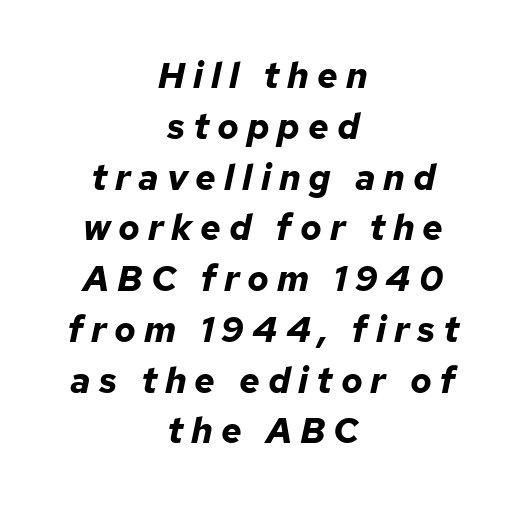
Varying glyph widths throughout — classic text-font behaviour. Characters are canted at an angle relative to the baseline's perpendicular. The whitespace from short lines is split evenly between both sides. Heavy, bold letterforms. Someone cranked the tracking dial way up on this one.
